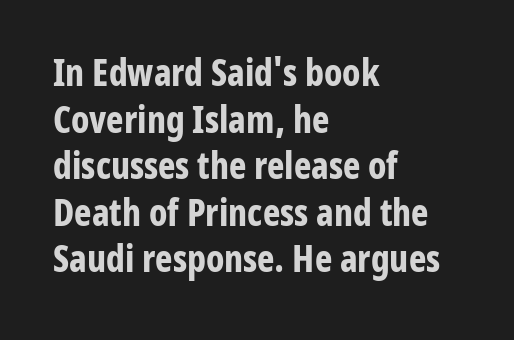
Q: Is the text bold? A: Yes.
Q: Is the text italic (slanted)? A: No, it is upright.
Q: Is the typeface a serif or a sans-serif typeface? A: Sans-serif.
Q: Is the text underlined? A: No.
Q: How is the paragraph aligned? A: Left-aligned.
Q: Is the spacing between letters normal or unusually wide? A: Normal.
Q: Is the spacing between lines tight, normal or loose? A: Normal.
Q: Width (condensed, normal, or wide)? A: Condensed.
Q: Stroke contrast? A: Low.
Q: x-height? A: Medium.
Q: Monospaced? A: No.
